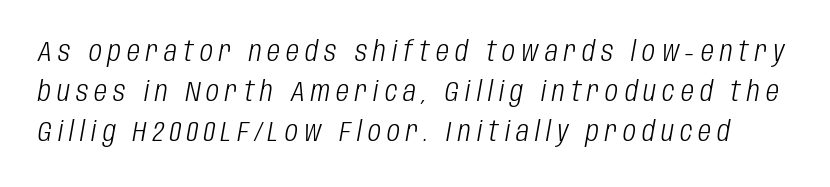
The image shows 28 px light, condensed type, italic (leaning right); set normal line spacing (1.43x), unusually wide letter spacing (+0.22 em), not underlined; low stroke contrast and a large x-height.
